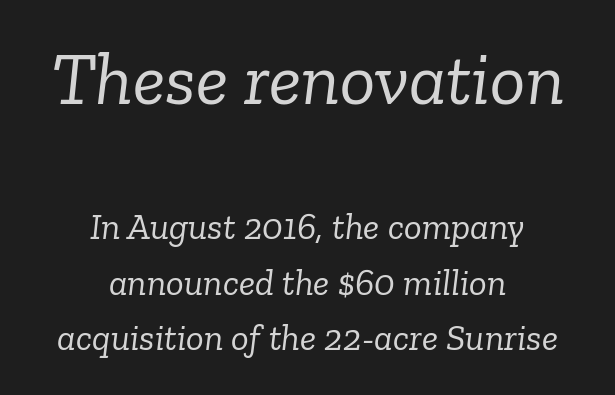
Q: Is the text bold? A: No.
Q: Is the text italic (slanted)? A: Yes, it leans right by about 6 degrees.
Q: Is the typeface a serif or a sans-serif typeface? A: Serif.
Q: Is the text underlined? A: No.
Q: How is the paragraph aligned? A: Centered.
Q: Is the spacing between letters normal or unusually wide? A: Normal.
Q: Is the spacing between lines tight, normal or loose? A: Normal.
Q: Which block of text is set in a larger size, the first (top) or the second (bottom)? A: The first (top) one.
Q: Width (condensed, normal, or wide)? A: Normal.
Q: Stroke contrast? A: Low.
Q: x-height? A: Medium.
Q: Monospaced? A: No.
